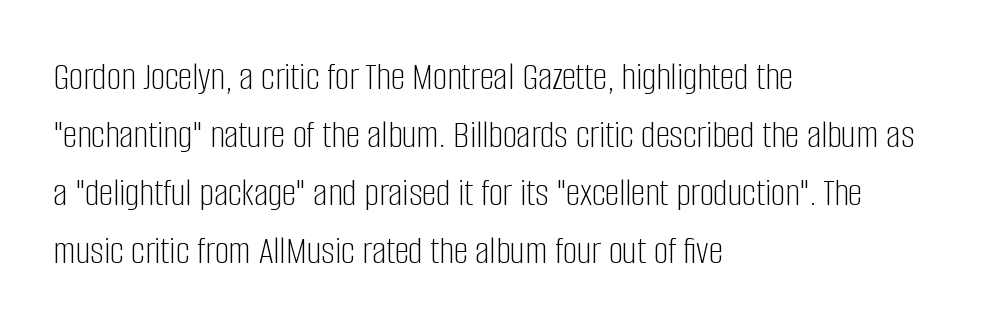
Q: Is the text bold? A: No.
Q: Is the text italic (slanted)? A: No, it is upright.
Q: Is the typeface a serif or a sans-serif typeface? A: Sans-serif.
Q: Is the text underlined? A: No.
Q: How is the paragraph aligned? A: Left-aligned.
Q: Is the spacing between letters normal or unusually wide? A: Normal.
Q: Is the spacing between lines tight, normal or loose? A: Normal.
Q: Width (condensed, normal, or wide)? A: Condensed.
Q: Stroke contrast? A: Low.
Q: x-height? A: Large.
Q: Monospaced? A: No.
